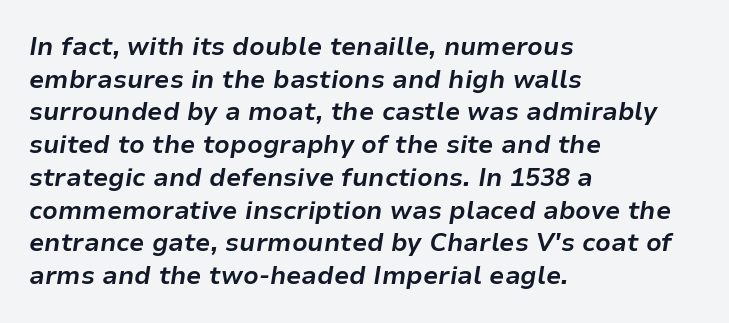
Q: Is the text bold? A: Yes.
Q: Is the text italic (slanted)? A: Yes, it leans right by about 9 degrees.
Q: Is the text underlined? A: No.
Q: How is the paragraph aligned? A: Left-aligned.
Q: Is the spacing between letters normal or unusually wide? A: Normal.
Q: Is the spacing between lines tight, normal or loose? A: Normal.
